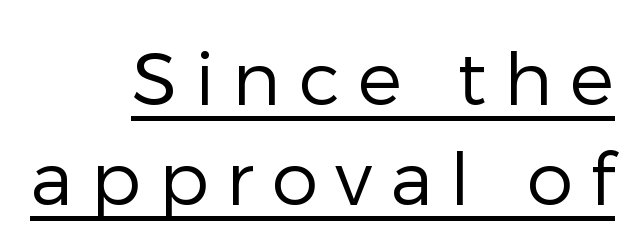
Q: Is the text bold? A: No.
Q: Is the text italic (slanted)? A: No, it is upright.
Q: Is the typeface a serif or a sans-serif typeface? A: Sans-serif.
Q: Is the text underlined? A: Yes.
Q: How is the paragraph aligned? A: Right-aligned.
Q: Is the spacing between letters normal or unusually wide? A: Unusually wide.
Q: Is the spacing between lines tight, normal or loose? A: Normal.
Q: Width (condensed, normal, or wide)? A: Normal.
Q: Stroke contrast? A: Low.
Q: x-height? A: Medium.
Q: Monospaced? A: No.
